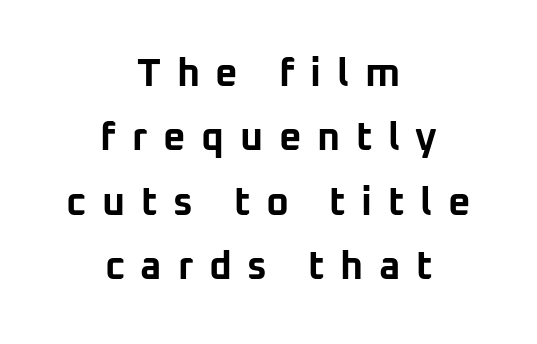
Q: Is the text bold? A: Yes.
Q: Is the text italic (slanted)? A: No, it is upright.
Q: Is the typeface a serif or a sans-serif typeface? A: Sans-serif.
Q: Is the text underlined? A: No.
Q: How is the paragraph aligned? A: Centered.
Q: Is the spacing between letters normal or unusually wide? A: Unusually wide.
Q: Is the spacing between lines tight, normal or loose? A: Normal.
Q: Width (condensed, normal, or wide)? A: Normal.
Q: Stroke contrast? A: Low.
Q: x-height? A: Medium.
Q: Monospaced? A: No.
